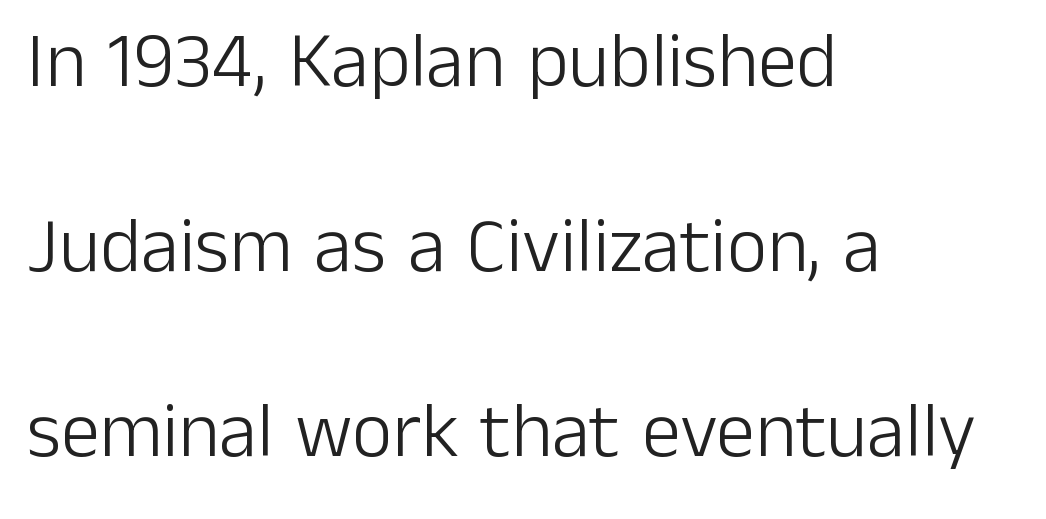
The image shows 78 px light sans-serif type, upright; set left-aligned, loose line spacing (2.37x), normal letter spacing, not underlined; low stroke contrast and a medium x-height.
